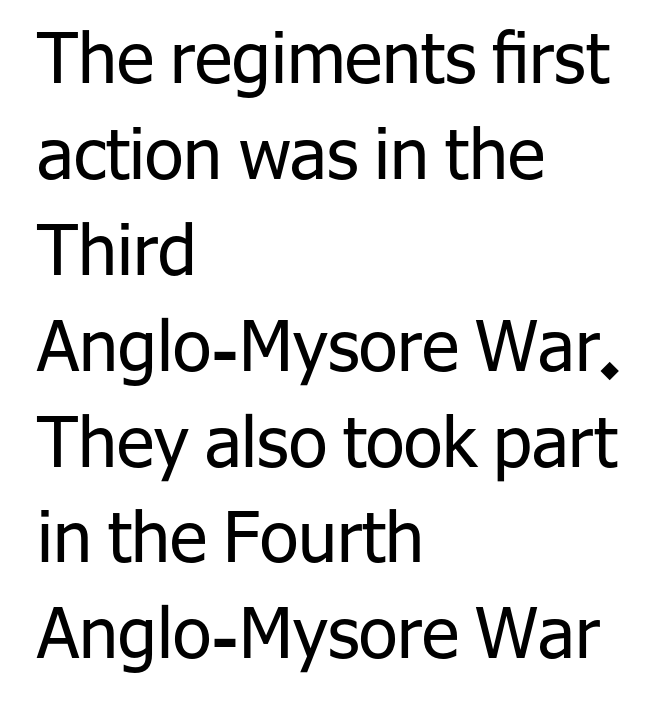
Are there feet on the stems? There aren't — it's a sans. The lettering holds an erect, upright posture throughout. Normally led — the rows are evenly, conventionally spaced. The line texture is even and compact thanks to regular tracking.
